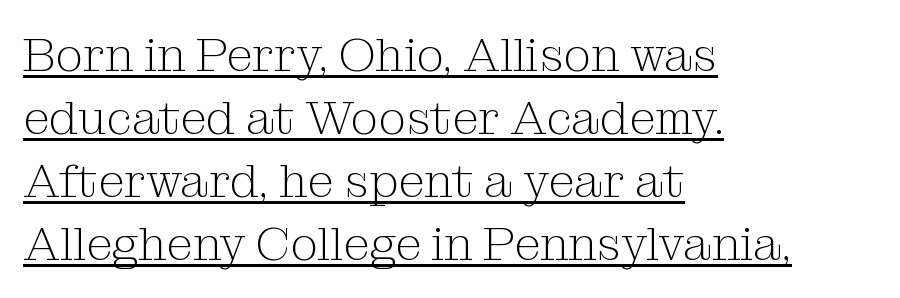
The image shows 48 px light serif type, upright; set left-aligned, normal line spacing (1.31x), normal letter spacing, underlined; medium stroke contrast and a medium x-height.
